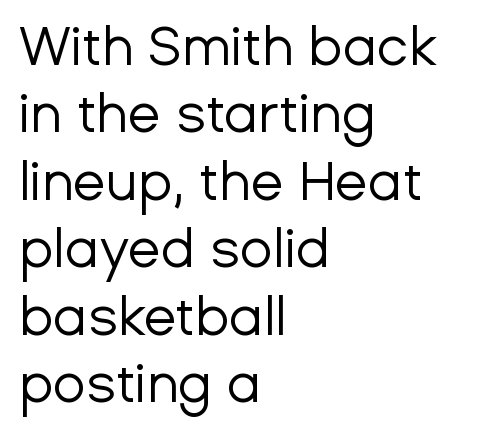
{"serif": "no", "italic": "no", "bold": "no", "weight": "regular", "width": "normal", "stroke_contrast": "low", "x_height": "medium", "monospaced": "no", "underline": "no", "align": "left", "line_spacing": "normal", "line_spacing_ratio": 1.25, "letter_spacing": "normal", "letter_spacing_em": 0.0, "glyph_px": 54}
